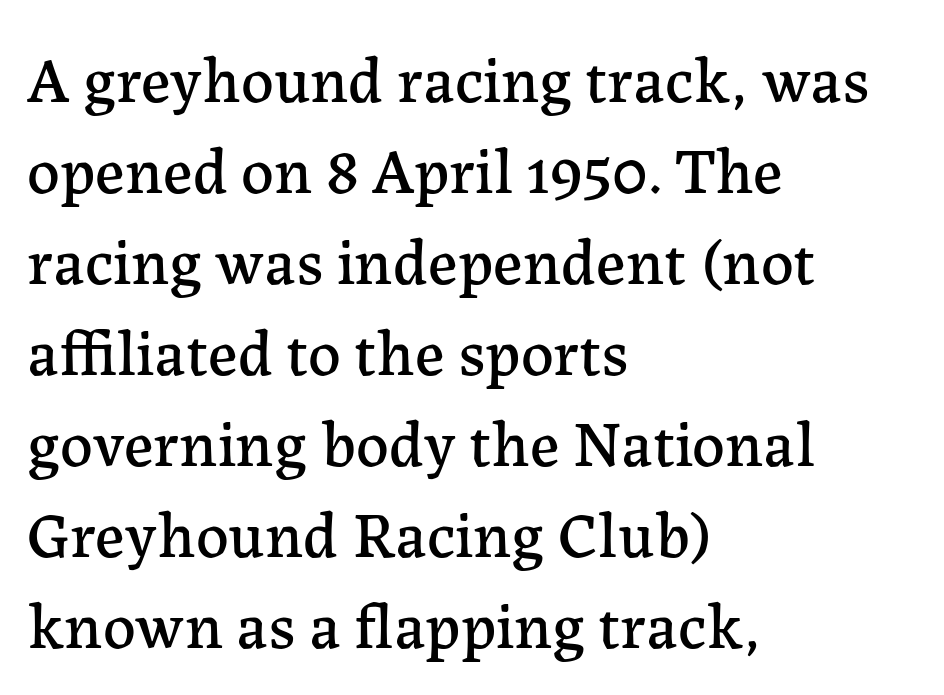
Plain, unruled lines of type. You could not count columns in this text — the font is proportionally spaced. The leading is moderate, giving the passage an even texture. Every character sits straight up, as roman type does.
